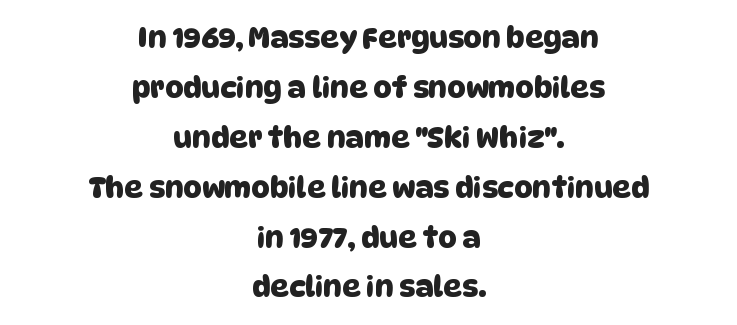
The image shows 29 px sans-serif type; set centered, line spacing 1.72x, normal letter spacing, not underlined; low stroke contrast and a large x-height.
